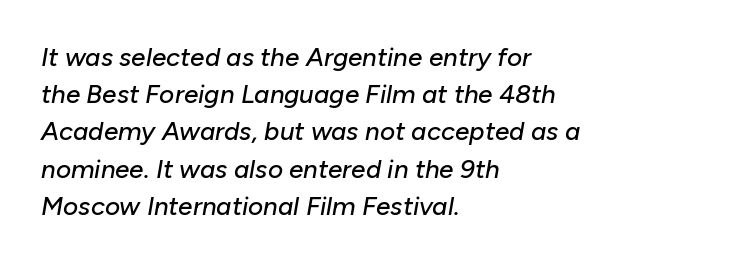
The text carries the slant typical of an italic or oblique font. Reading down the block, your eye returns to a fixed left position each line. Glyph-to-glyph distance matches everyday printed text. How would I describe the line gaps? Plain and ordinary.
